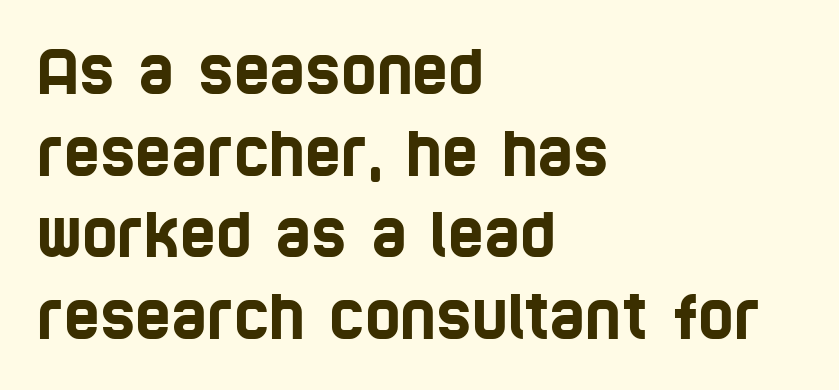
I'd call this a sans setting — the letters go barefoot. The tracking reads as untouched default to a designer's eye. The rendering uses a moderate line-height, typical for paragraphs. The zone under the glyphs is completely vacant. Reading down the block, your eye returns to a fixed left position each line. Character widths vary here, with narrow letters taking less room than wide ones.
